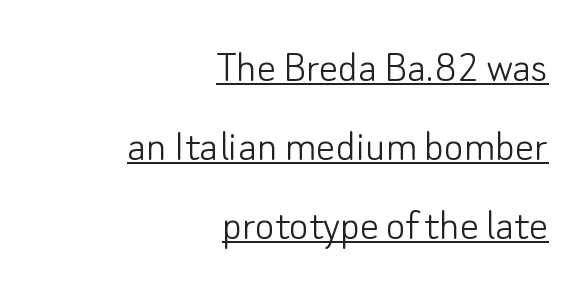
The image shows 47 px light sans-serif type, upright; set right-aligned, normal line spacing (1.68x), normal letter spacing, underlined; low stroke contrast and a small x-height.
